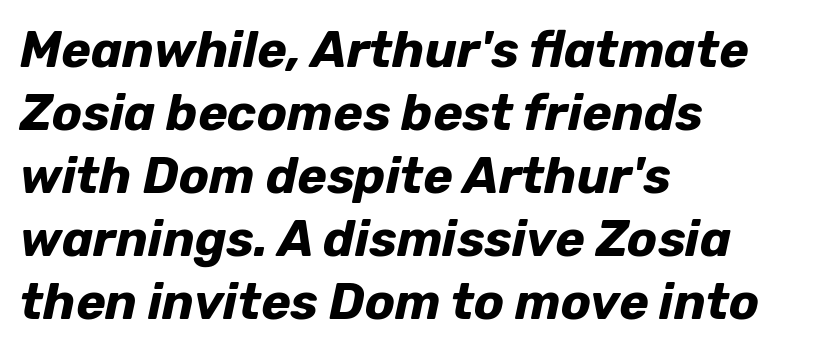
Q: Is the text bold? A: Yes.
Q: Is the text italic (slanted)? A: Yes, it leans right by about 12 degrees.
Q: Is the text underlined? A: No.
Q: How is the paragraph aligned? A: Left-aligned.
Q: Is the spacing between letters normal or unusually wide? A: Normal.
Q: Is the spacing between lines tight, normal or loose? A: Normal.
Q: Width (condensed, normal, or wide)? A: Normal.
Q: Stroke contrast? A: Low.
Q: x-height? A: Medium.
Q: Monospaced? A: No.
